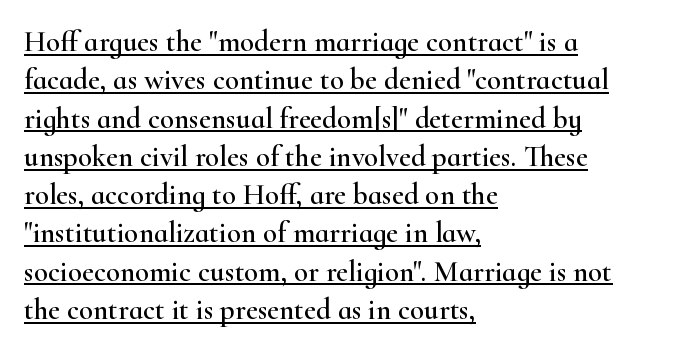
{"serif": "yes", "italic": "no", "width": "wide", "stroke_contrast": "high", "x_height": "small", "monospaced": "no", "underline": "yes", "align": "left", "line_spacing": "normal", "line_spacing_ratio": 1.32, "letter_spacing": "normal", "letter_spacing_em": 0.0, "glyph_px": 29}
